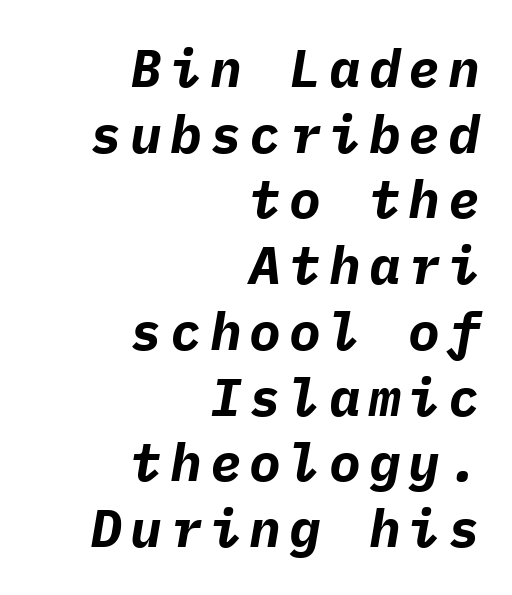
{"italic": "yes", "lean": "right", "slant_degrees": 9, "bold": "yes", "weight": "bold", "width": "normal", "stroke_contrast": "low", "x_height": "medium", "monospaced": "yes", "underline": "no", "align": "right", "line_spacing_ratio": 1.24, "glyph_px": 53}
